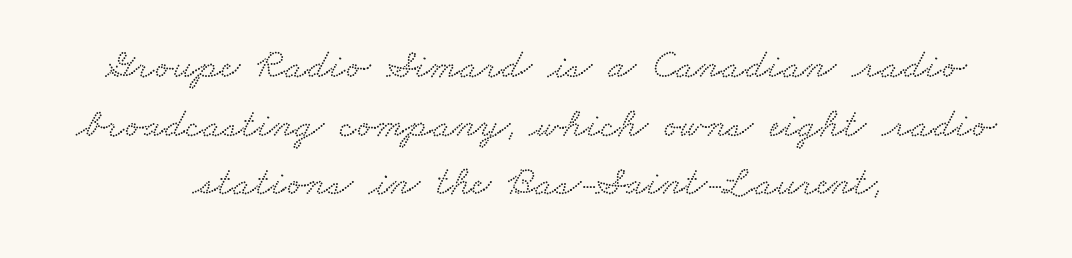
{"serif": "yes", "width": "wide", "stroke_contrast": "low", "x_height": "small", "monospaced": "no", "underline": "no", "align": "center", "line_spacing": "normal", "line_spacing_ratio": 1.43, "letter_spacing": "normal", "letter_spacing_em": 0.0, "glyph_px": 41}
